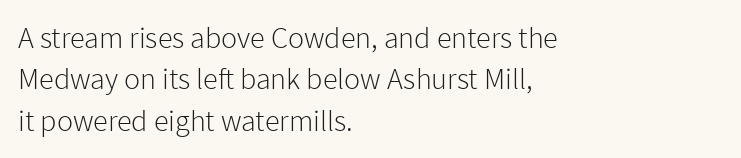
This rendering employs a face without finishing strokes, i.e., a sans-serif. Anything drawn beneath the words? Only blank space. Which margin do the lines hug? The left one — the right edge is uneven. This sample keeps an unexceptional amount of space between lines. Do the characters align in a grid? No, the font is proportional.
